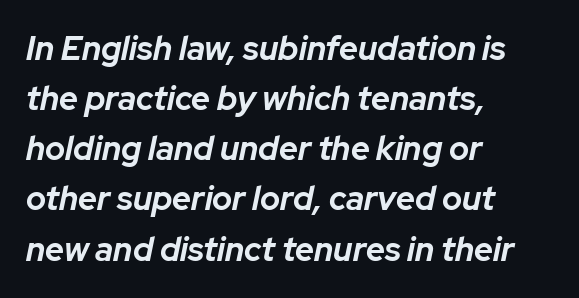
{"italic": "yes", "lean": "right", "slant_degrees": 12, "bold": "yes", "weight": "bold", "width": "normal", "stroke_contrast": "low", "x_height": "medium", "monospaced": "no", "underline": "no", "align": "left", "line_spacing": "normal", "line_spacing_ratio": 1.52, "letter_spacing": "normal", "letter_spacing_em": 0.0, "glyph_px": 33}
